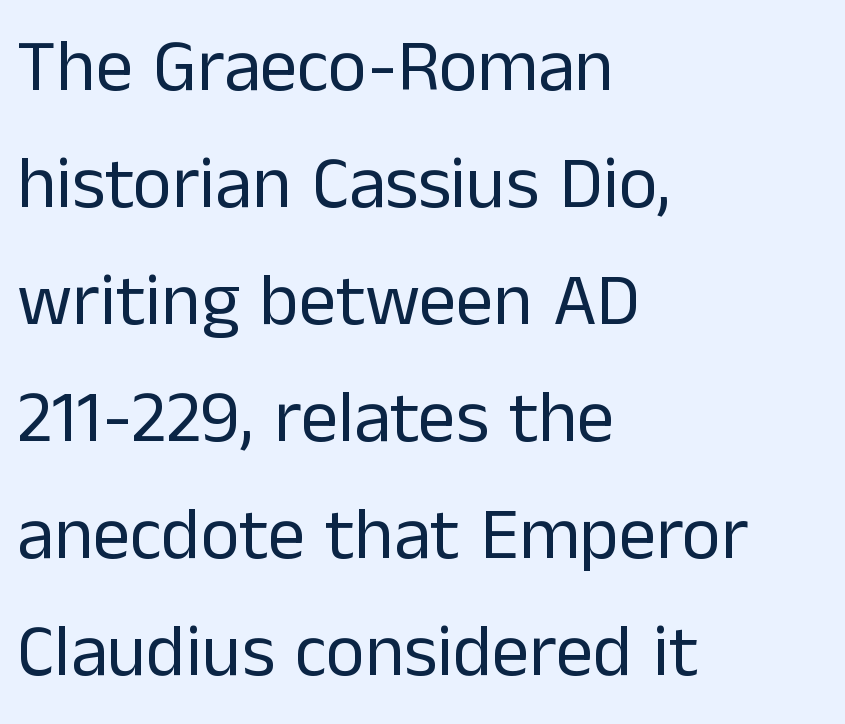
{"serif": "no", "italic": "no", "bold": "no", "weight": "regular", "width": "normal", "stroke_contrast": "low", "x_height": "medium", "monospaced": "no", "underline": "no", "align": "left", "line_spacing": "normal", "line_spacing_ratio": 1.58, "letter_spacing": "normal", "letter_spacing_em": 0.0, "glyph_px": 74}
